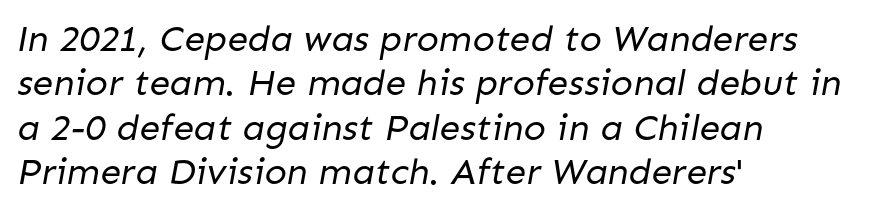
Q: Is the text bold? A: No.
Q: Is the typeface a serif or a sans-serif typeface? A: Sans-serif.
Q: Is the text underlined? A: No.
Q: How is the paragraph aligned? A: Left-aligned.
Q: Is the spacing between letters normal or unusually wide? A: Normal.
Q: Width (condensed, normal, or wide)? A: Normal.
Q: Stroke contrast? A: Low.
Q: x-height? A: Medium.
Q: Monospaced? A: No.
